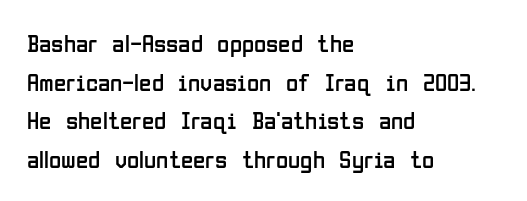
Notice how descenders clear the ascenders below comfortably — that's standard leading. Posture: vertical. Letter spacing: default. This rendering uses left alignment, leaving the right contour irregular.
